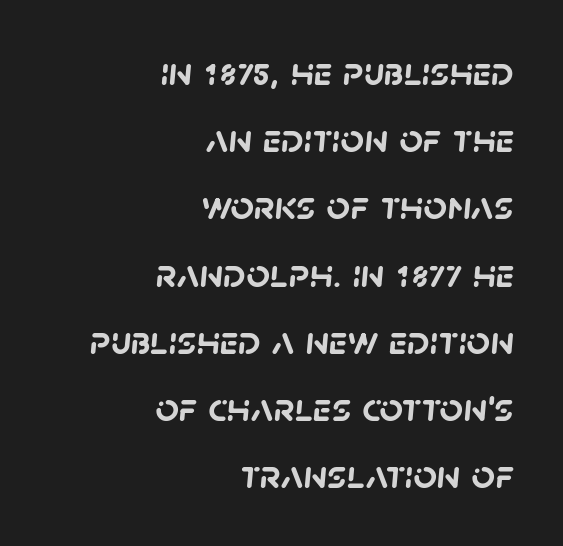
The image shows 41 px semibold sans-serif type; set right-aligned, normal line spacing (1.64x), normal letter spacing, not underlined; low stroke contrast and a large x-height.
